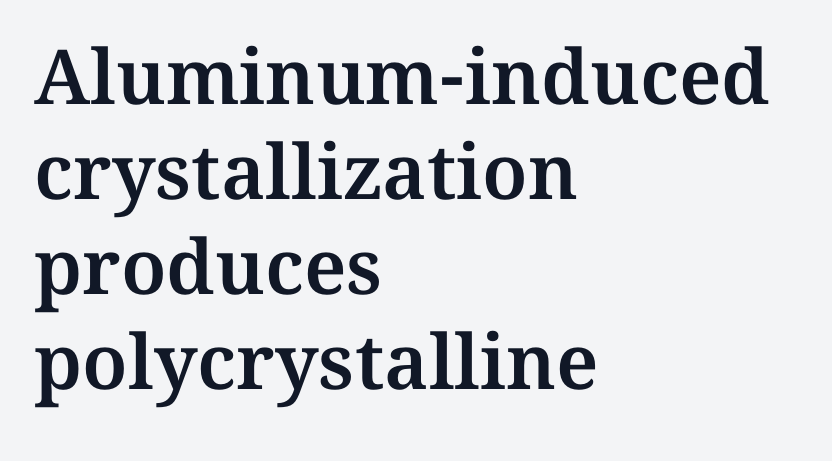
Q: Is the text italic (slanted)? A: No, it is upright.
Q: Is the text underlined? A: No.
Q: How is the paragraph aligned? A: Left-aligned.
Q: Is the spacing between letters normal or unusually wide? A: Normal.
Q: Is the spacing between lines tight, normal or loose? A: Normal.
Q: Width (condensed, normal, or wide)? A: Normal.
Q: Stroke contrast? A: Medium.
Q: x-height? A: Medium.
Q: Monospaced? A: No.
